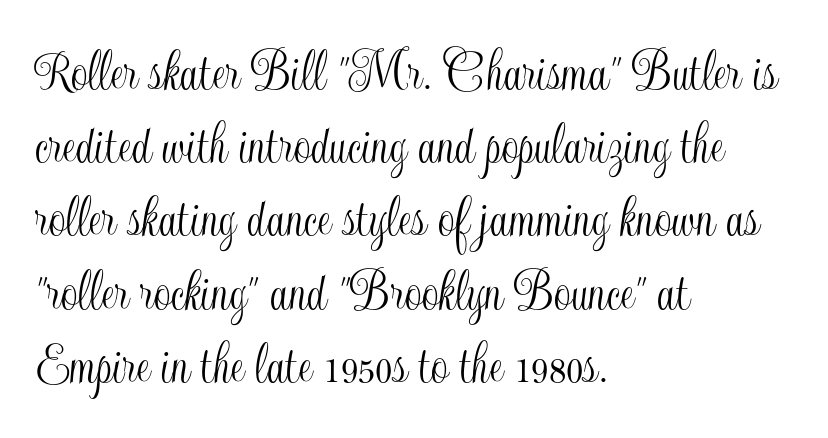
Proportional: the letters do not fall into vertical columns. The line texture is even and compact thanks to regular tracking. Unmarked baselines from the first word to the last. One-word summary of the alignment: left.
